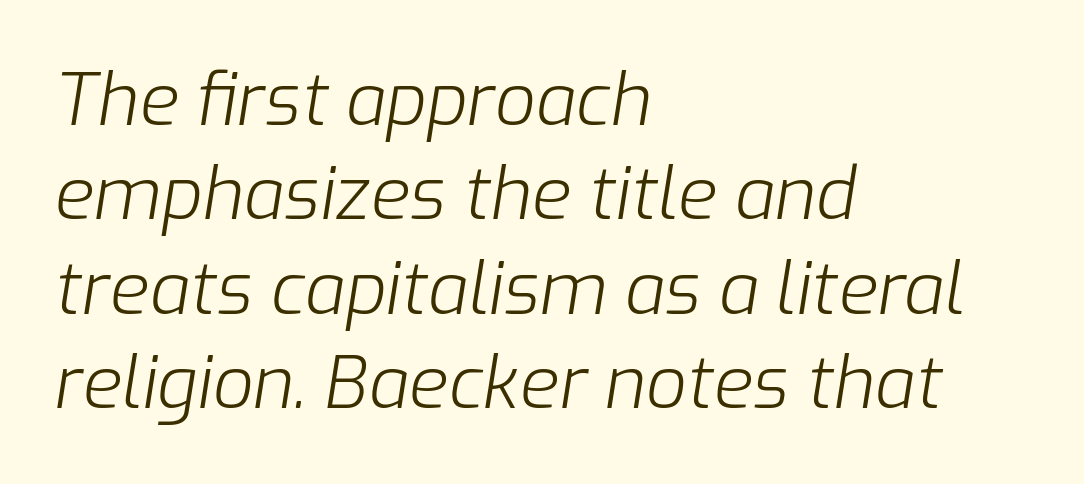
The font's italic variant was chosen for this text. Weight: in the light-to-regular range. The passage shown has conventional tracking throughout. Spacing verdict: proportional, widths tailored to each character. These lines stack with their left ends in a neat column.
